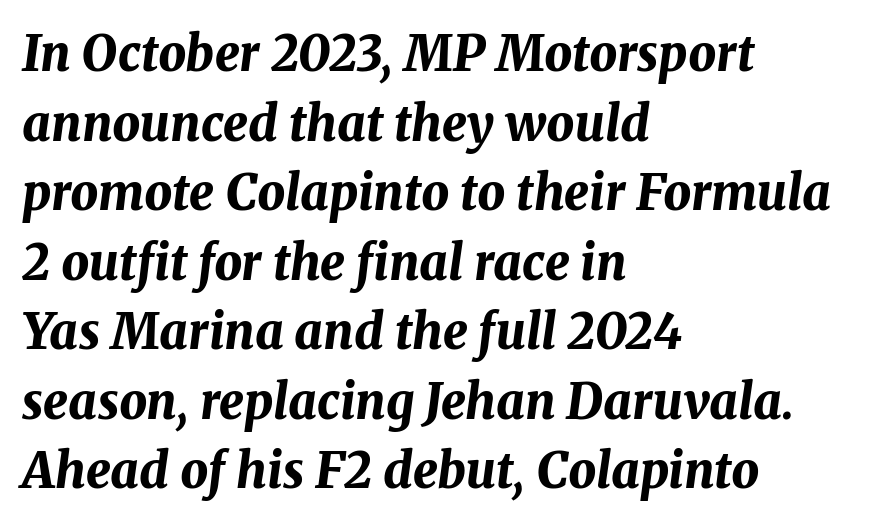
Q: Is the text bold? A: Yes.
Q: Is the text italic (slanted)? A: Yes, it leans right by about 8 degrees.
Q: Is the text underlined? A: No.
Q: How is the paragraph aligned? A: Left-aligned.
Q: Is the spacing between letters normal or unusually wide? A: Normal.
Q: Is the spacing between lines tight, normal or loose? A: Normal.
Q: Width (condensed, normal, or wide)? A: Normal.
Q: Stroke contrast? A: Medium.
Q: x-height? A: Medium.
Q: Monospaced? A: No.
